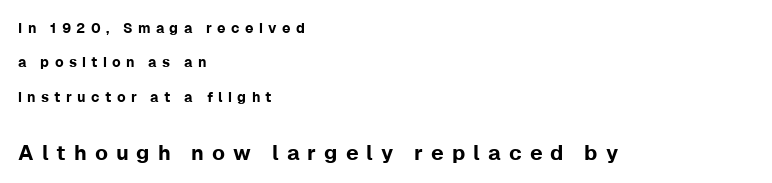
Q: Is the text italic (slanted)? A: No, it is upright.
Q: Is the text underlined? A: No.
Q: How is the paragraph aligned? A: Left-aligned.
Q: Is the spacing between letters normal or unusually wide? A: Unusually wide.
Q: Is the spacing between lines tight, normal or loose? A: Loose.
Q: Which block of text is set in a larger size, the first (top) or the second (bottom)? A: The second (bottom) one.
